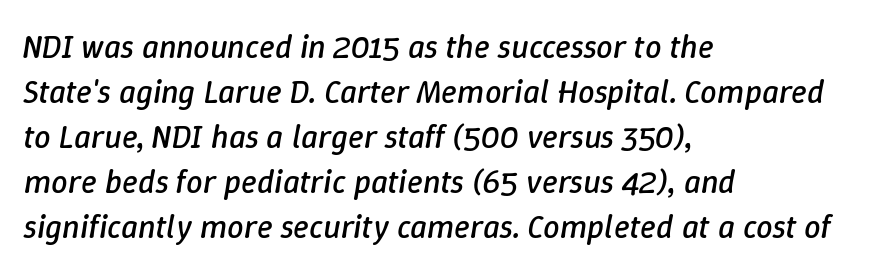
Q: Is the text bold? A: No.
Q: Is the text italic (slanted)? A: Yes, it leans right by about 9 degrees.
Q: Is the text underlined? A: No.
Q: How is the paragraph aligned? A: Left-aligned.
Q: Is the spacing between letters normal or unusually wide? A: Normal.
Q: Is the spacing between lines tight, normal or loose? A: Normal.
Q: Width (condensed, normal, or wide)? A: Normal.
Q: Stroke contrast? A: Low.
Q: x-height? A: Medium.
Q: Monospaced? A: No.
